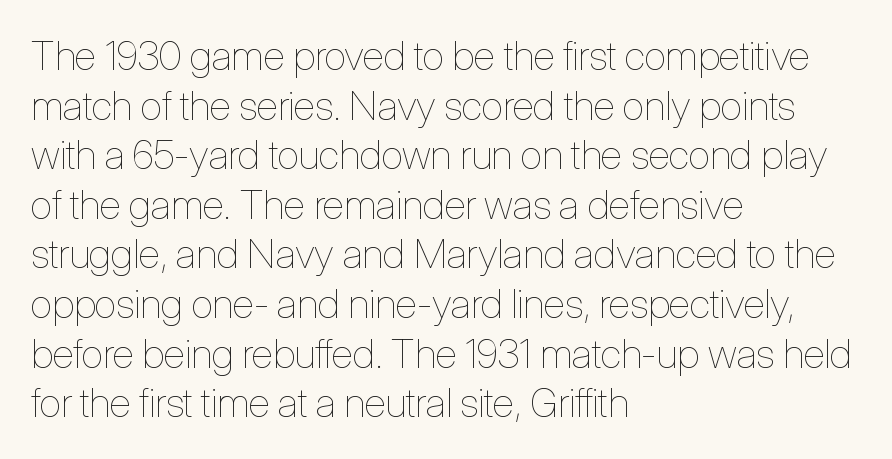
Q: Is the text bold? A: No.
Q: Is the text italic (slanted)? A: No, it is upright.
Q: Is the text underlined? A: No.
Q: How is the paragraph aligned? A: Left-aligned.
Q: Is the spacing between letters normal or unusually wide? A: Normal.
Q: Width (condensed, normal, or wide)? A: Condensed.
Q: Stroke contrast? A: Low.
Q: x-height? A: Medium.
Q: Monospaced? A: No.
